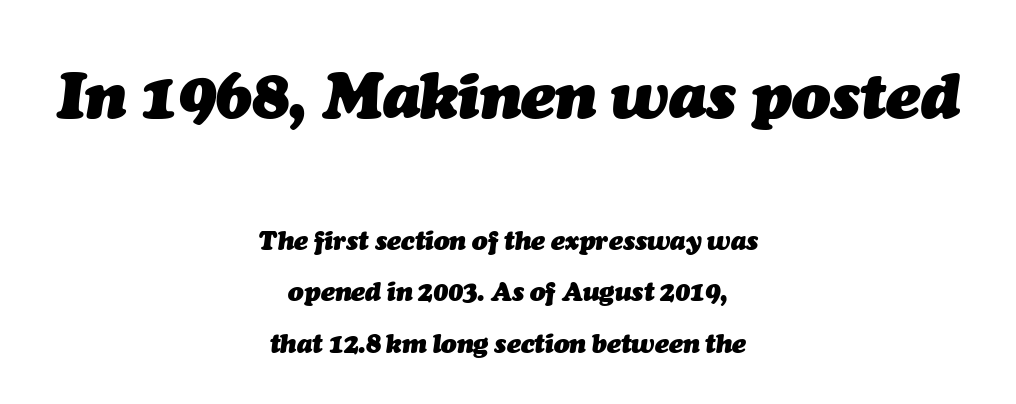
The line texture is even and compact thanks to regular tracking. The setting favours the middle, as headings and verse often do. The foot of each line stays bare and open. Quick note: interline space is abundant. The axis of the letterforms is tilted away from vertical. The letters advance in unequal steps, a hallmark of proportional type.
